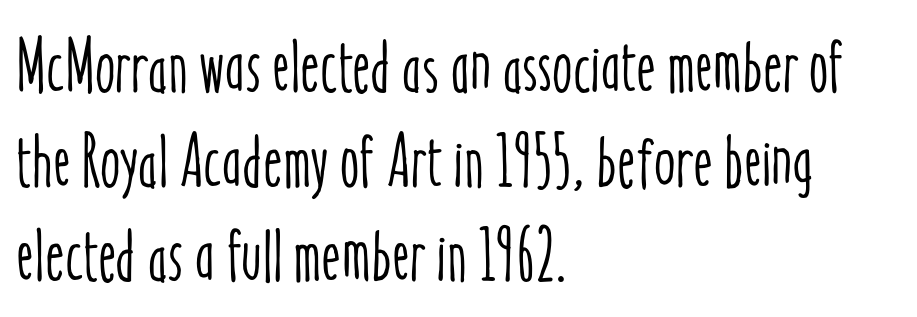
Q: Is the text italic (slanted)? A: No, it is upright.
Q: Is the text underlined? A: No.
Q: How is the paragraph aligned? A: Left-aligned.
Q: Is the spacing between letters normal or unusually wide? A: Normal.
Q: Is the spacing between lines tight, normal or loose? A: Normal.
Q: Width (condensed, normal, or wide)? A: Condensed.
Q: Stroke contrast? A: Low.
Q: x-height? A: Medium.
Q: Monospaced? A: No.
